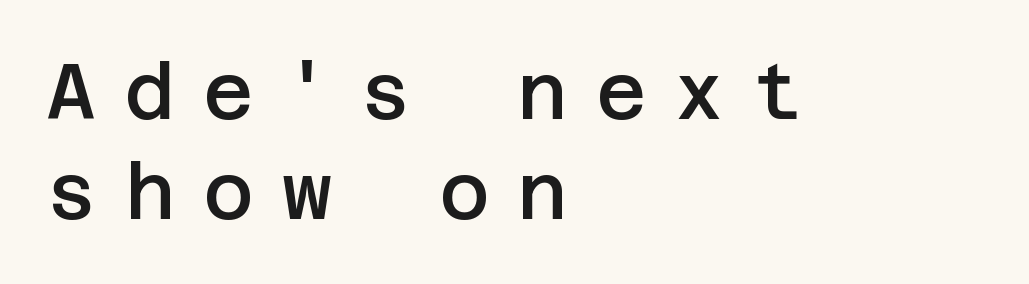
Q: Is the text bold? A: Semi-bold.
Q: Is the text italic (slanted)? A: No, it is upright.
Q: Is the typeface a serif or a sans-serif typeface? A: Sans-serif.
Q: Is the text underlined? A: No.
Q: How is the paragraph aligned? A: Left-aligned.
Q: Is the spacing between letters normal or unusually wide? A: Unusually wide.
Q: Is the spacing between lines tight, normal or loose? A: Normal.
Q: Width (condensed, normal, or wide)? A: Normal.
Q: Stroke contrast? A: Low.
Q: x-height? A: Large.
